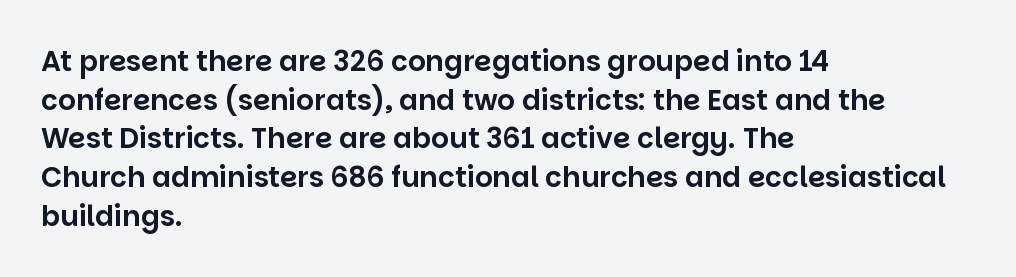
{"serif": "no", "italic": "no", "width": "normal", "stroke_contrast": "low", "x_height": "large", "monospaced": "no", "underline": "no", "align": "left", "line_spacing": "normal", "line_spacing_ratio": 1.38, "letter_spacing": "normal", "letter_spacing_em": 0.0, "glyph_px": 28}
